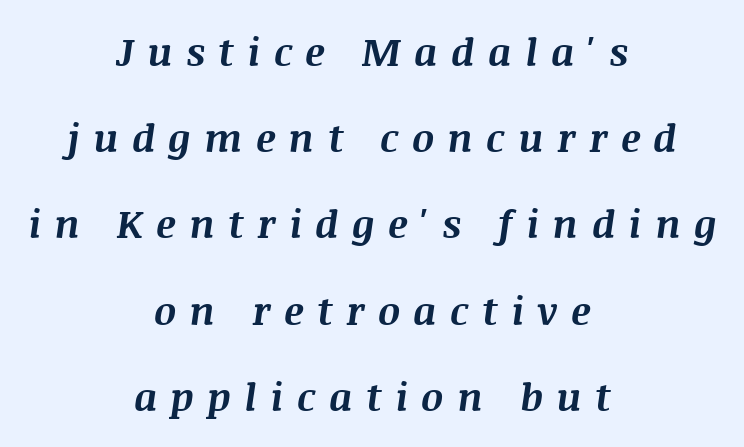
The passage shown has open, widely tracked lettering throughout. In terms of weight, the rendering is a true, heavy bold. The rag falls on both sides of this text block equally. Regarding leading, the lines here are spaced well apart.
